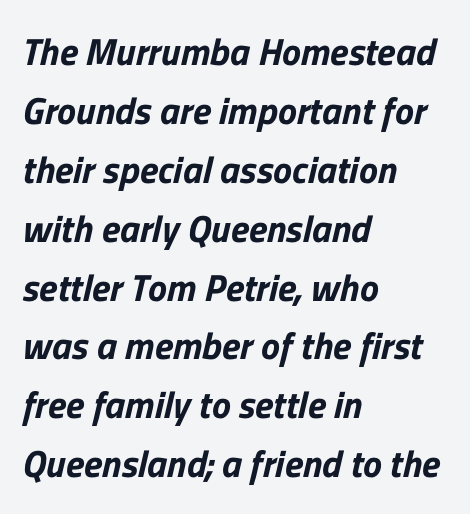
Unlike a traditional serif, this face leaves its strokes unadorned. Character widths vary here, with narrow letters taking less room than wide ones. A typesetter would call this zero additional tracking. Left-aligned paragraph, ragged on the right. Line spacing here is normal.
